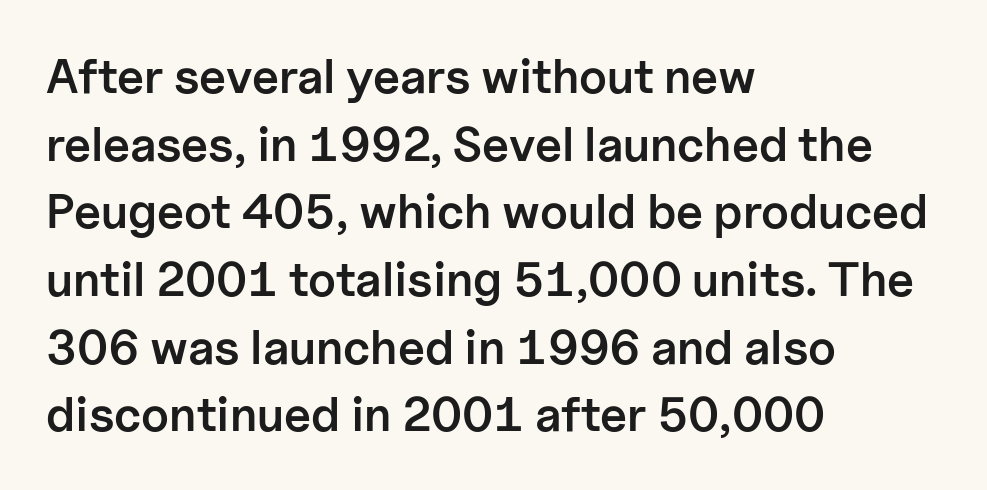
The image shows 48 px semibold sans-serif type, upright; set left-aligned, normal line spacing (1.41x), normal letter spacing, not underlined; low stroke contrast and a medium x-height.
